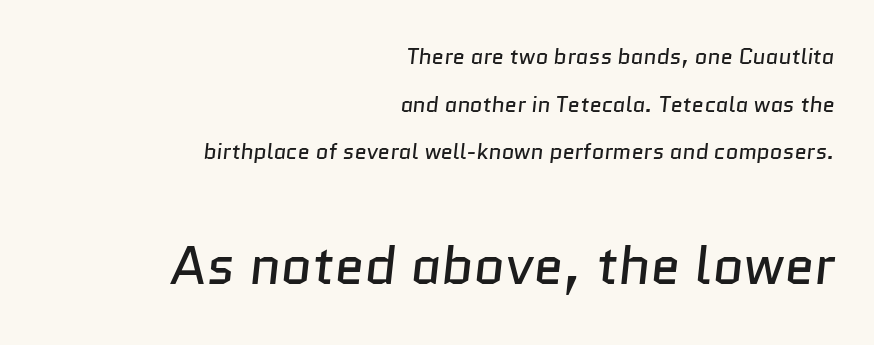
The image shows 54 px regular-weight sans-serif type; set right-aligned, loose line spacing (2.17x), normal letter spacing, not underlined; the second (bottom) block is 2.45x larger; low stroke contrast and a medium x-height.
